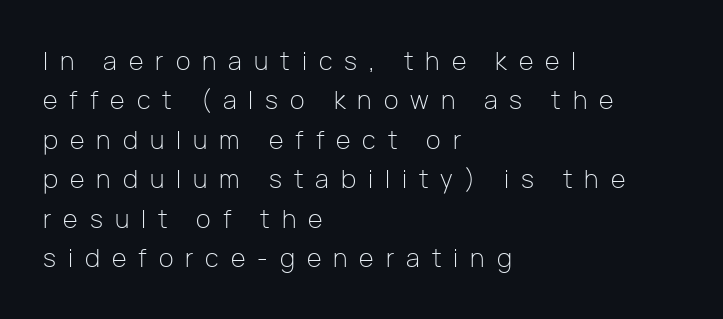
The image shows 25 px text type, upright; set left-aligned, normal line spacing (1.58x), unusually wide letter spacing (+0.48 em), not underlined.
